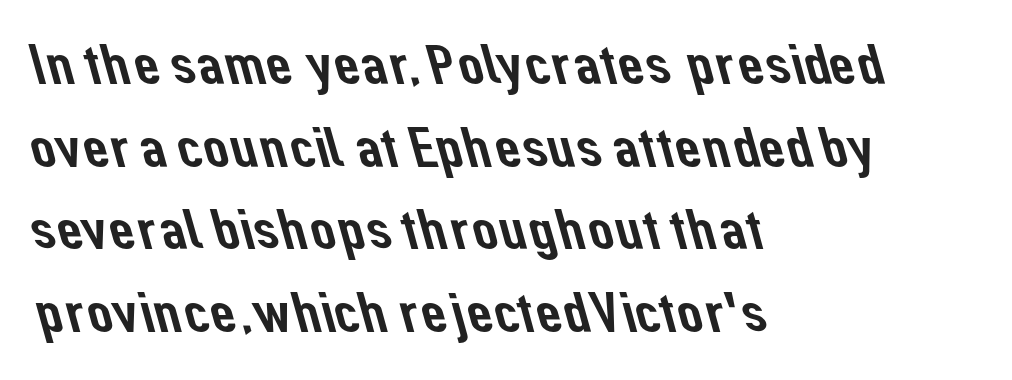
Q: Is the typeface a serif or a sans-serif typeface? A: Sans-serif.
Q: Is the text underlined? A: No.
Q: How is the paragraph aligned? A: Left-aligned.
Q: Is the spacing between letters normal or unusually wide? A: Normal.
Q: Is the spacing between lines tight, normal or loose? A: Normal.
Q: Width (condensed, normal, or wide)? A: Normal.
Q: Stroke contrast? A: Low.
Q: x-height? A: Medium.
Q: Monospaced? A: No.
